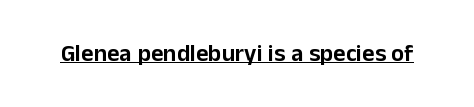
{"italic": "no", "underline": "yes", "letter_spacing": "normal", "letter_spacing_em": 0.0, "glyph_px": 24}
